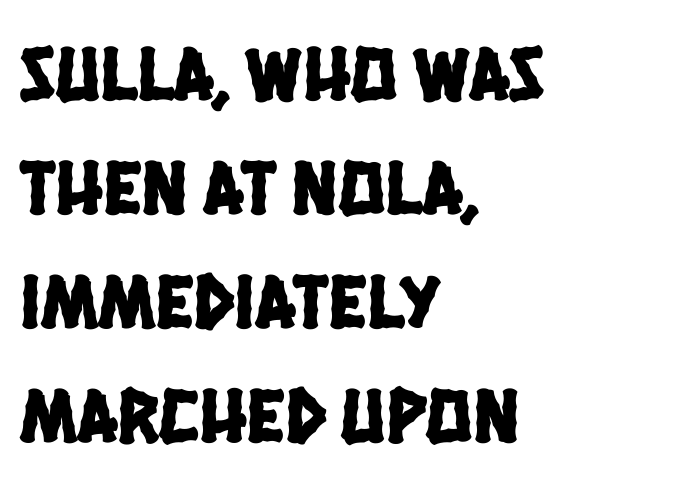
The image shows 78 px condensed sans-serif type; set left-aligned, normal line spacing (1.46x), normal letter spacing, not underlined; low stroke contrast and a large x-height.
